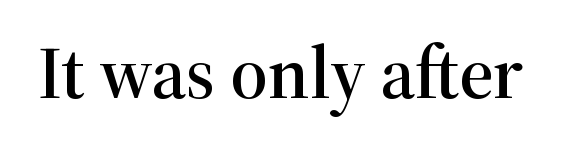
Q: Is the text italic (slanted)? A: No, it is upright.
Q: Is the typeface a serif or a sans-serif typeface? A: Serif.
Q: Is the text underlined? A: No.
Q: Is the spacing between letters normal or unusually wide? A: Normal.
Q: Width (condensed, normal, or wide)? A: Normal.
Q: Stroke contrast? A: High.
Q: x-height? A: Medium.
Q: Monospaced? A: No.
